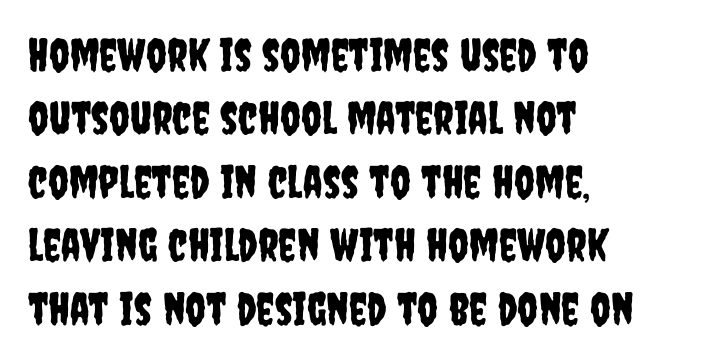
{"serif": "no", "italic": "no", "width": "condensed", "stroke_contrast": "low", "x_height": "large", "monospaced": "no", "underline": "no", "align": "left", "line_spacing": "normal", "line_spacing_ratio": 1.41, "letter_spacing": "normal", "letter_spacing_em": 0.0, "glyph_px": 45}
